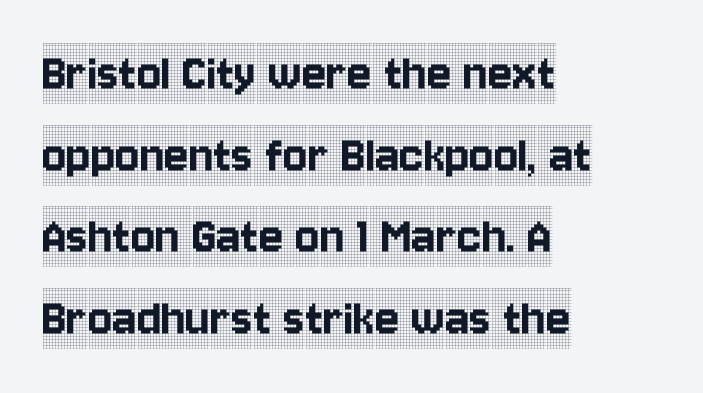
Q: Is the text italic (slanted)? A: No, it is upright.
Q: Is the typeface a serif or a sans-serif typeface? A: Serif.
Q: Is the text underlined? A: No.
Q: How is the paragraph aligned? A: Left-aligned.
Q: Is the spacing between letters normal or unusually wide? A: Normal.
Q: Is the spacing between lines tight, normal or loose? A: Normal.
Q: Width (condensed, normal, or wide)? A: Condensed.
Q: x-height? A: Large.
Q: Monospaced? A: No.
